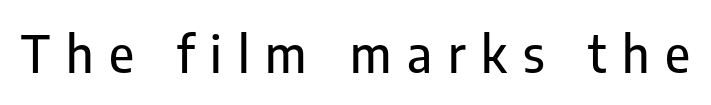
Q: Is the text italic (slanted)? A: No, it is upright.
Q: Is the typeface a serif or a sans-serif typeface? A: Sans-serif.
Q: Is the text underlined? A: No.
Q: Is the spacing between letters normal or unusually wide? A: Unusually wide.
Q: Width (condensed, normal, or wide)? A: Condensed.
Q: Stroke contrast? A: Low.
Q: x-height? A: Medium.
Q: Monospaced? A: No.
